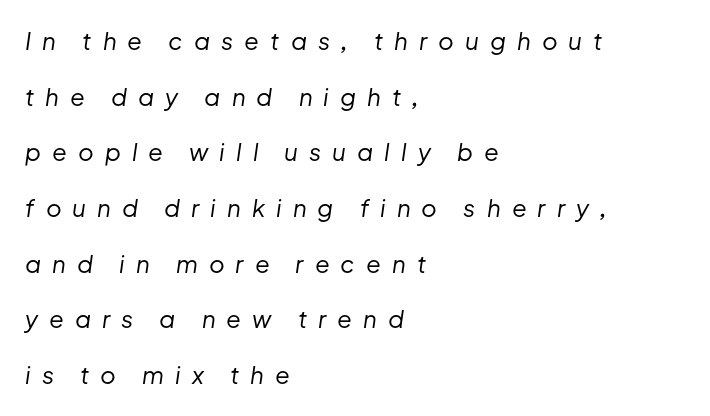
{"italic": "yes", "lean": "right", "slant_degrees": 8, "bold": "no", "underline": "no", "align": "left", "line_spacing": "loose", "line_spacing_ratio": 2.32, "letter_spacing": "wide", "letter_spacing_em": 0.46, "glyph_px": 24}
